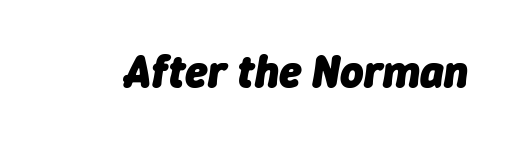
It's the slanting kind of type. Stroke thickness is high; the sample reads as a true bold. Inter-character spacing is left at the font's built-in metrics. You could not count columns in this text — the font is proportionally spaced. Check the space under the baseline: it is left empty.
